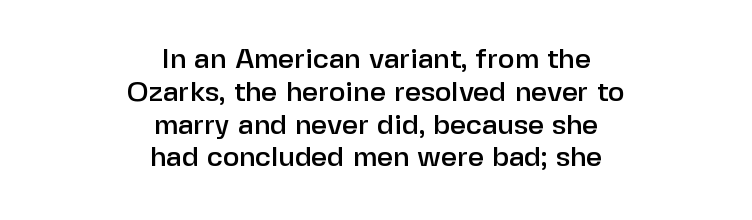
{"serif": "no", "italic": "no", "width": "normal", "stroke_contrast": "low", "x_height": "medium", "monospaced": "no", "underline": "no", "align": "center", "line_spacing_ratio": 1.17, "letter_spacing": "normal", "letter_spacing_em": 0.0, "glyph_px": 28}
